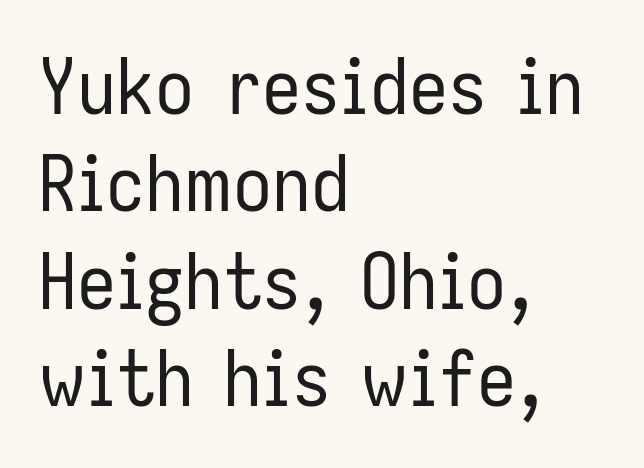
Q: Is the text bold? A: No.
Q: Is the text italic (slanted)? A: No, it is upright.
Q: Is the typeface a serif or a sans-serif typeface? A: Sans-serif.
Q: Is the text underlined? A: No.
Q: How is the paragraph aligned? A: Left-aligned.
Q: Is the spacing between letters normal or unusually wide? A: Normal.
Q: Is the spacing between lines tight, normal or loose? A: Normal.
Q: Width (condensed, normal, or wide)? A: Condensed.
Q: Stroke contrast? A: Low.
Q: x-height? A: Medium.
Q: Monospaced? A: No.
